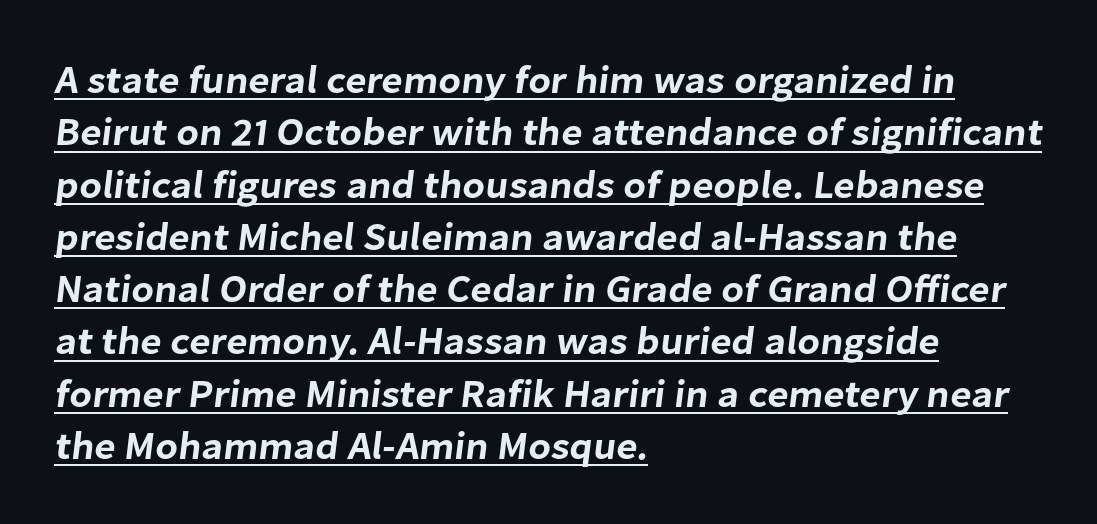
{"serif": "no", "width": "normal", "stroke_contrast": "low", "x_height": "medium", "monospaced": "no", "underline": "yes", "align": "left", "line_spacing": "normal", "line_spacing_ratio": 1.34, "letter_spacing": "normal", "letter_spacing_em": 0.0, "glyph_px": 39}
